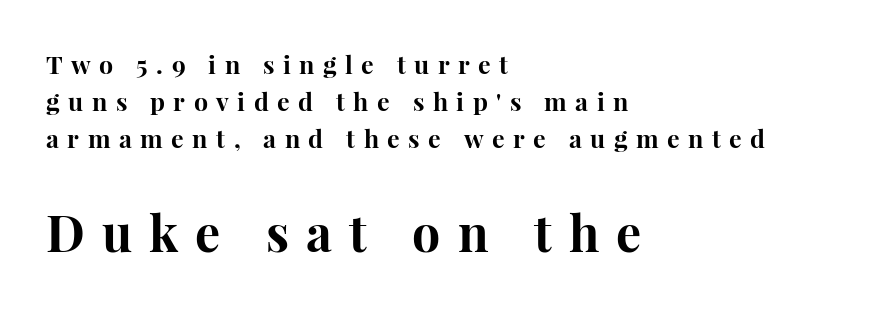
{"serif": "yes", "italic": "no", "bold": "yes", "weight": "bold", "width": "normal", "stroke_contrast": "high", "x_height": "medium", "monospaced": "no", "underline": "no", "align": "left", "line_spacing": "normal", "line_spacing_ratio": 1.48, "letter_spacing": "wide", "letter_spacing_em": 0.34, "larger_block": "second", "size_ratio": 2.0, "glyph_px": 50}
